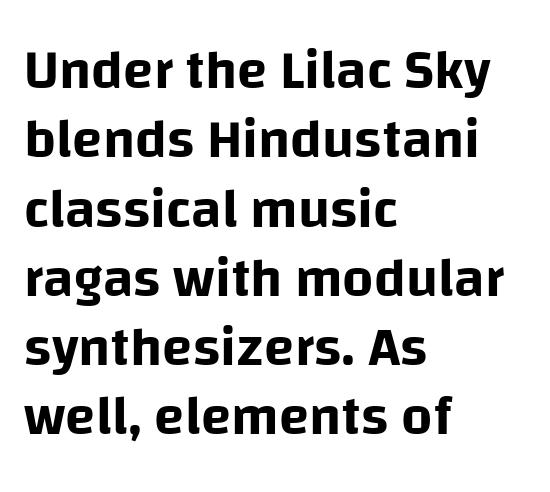
The image shows 55 px sans-serif type, upright; set left-aligned, normal line spacing (1.26x), normal letter spacing, not underlined; low stroke contrast and a large x-height.
